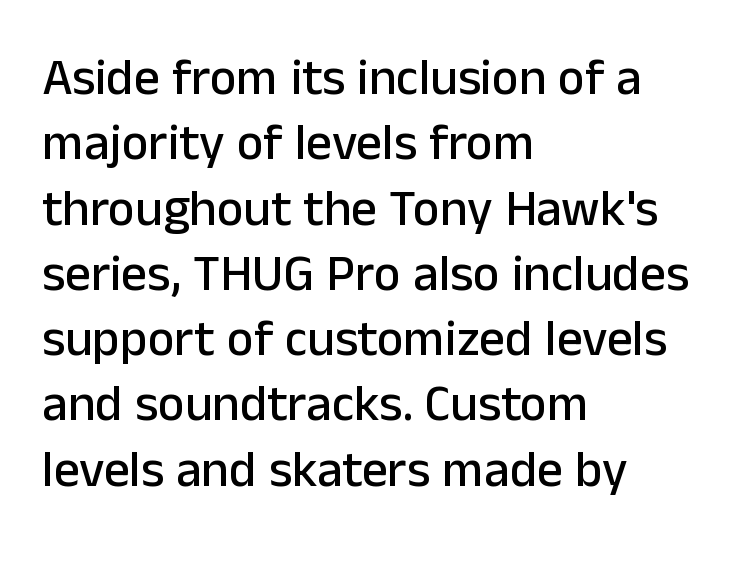
This sample is left-justified, so line endings fall wherever the words run out. The area under the type is left untouched. The glyphs in this specimen are sans serif. Is there much room between lines? A standard amount, neither cramped nor airy. In terms of posture, this sample is upright. Between one letter and the next there's only the usual sliver of space.
